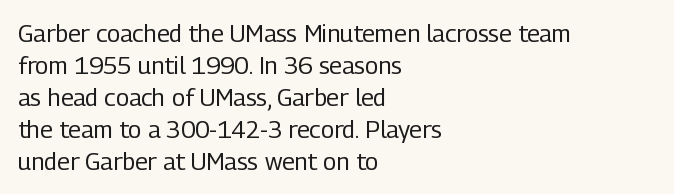
The image shows 24 px text type, upright; set left-aligned, normal line spacing (1.33x), normal letter spacing, not underlined.
